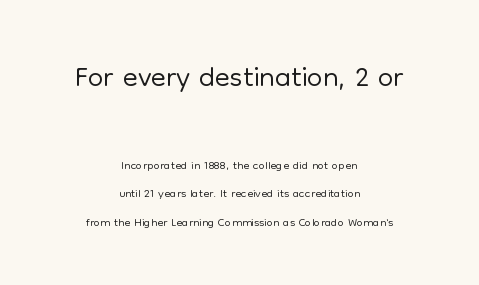
Typeset on center — no edge is straight. Note the varied advance widths — an 'i' is clearly narrower than an 'm'. Ink coverage per letter is moderate at most. No feet cap the strokes, marking this as sans-serif type. The gaps between neighbouring characters are ordinary and unremarkable.
